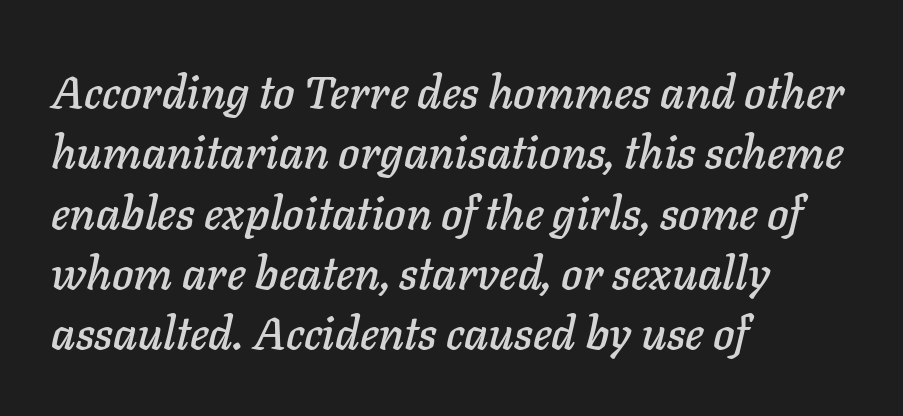
{"italic": "yes", "lean": "right", "slant_degrees": 11, "width": "normal", "stroke_contrast": "low", "x_height": "medium", "monospaced": "no", "underline": "no", "align": "left", "line_spacing": "normal", "line_spacing_ratio": 1.31, "letter_spacing": "normal", "letter_spacing_em": 0.0, "glyph_px": 46}
